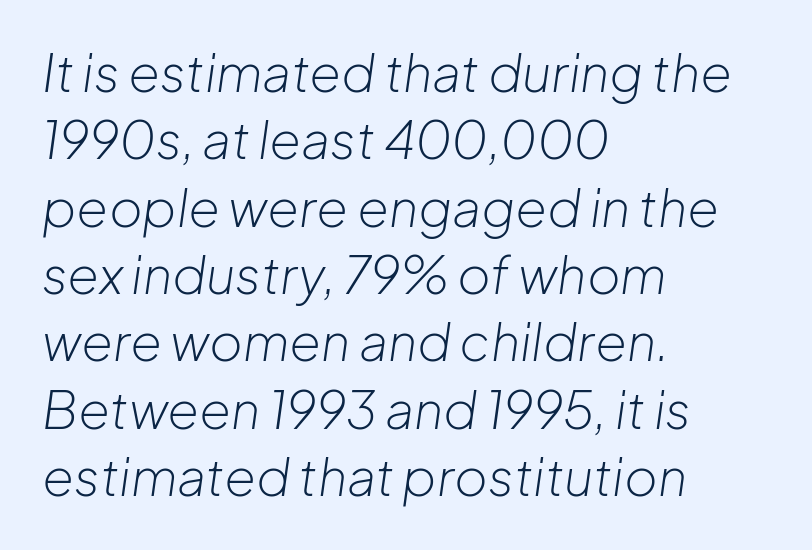
{"italic": "yes", "lean": "right", "slant_degrees": 8, "bold": "no", "weight": "light", "width": "normal", "stroke_contrast": "low", "x_height": "medium", "monospaced": "no", "underline": "no", "align": "left", "line_spacing": "normal", "line_spacing_ratio": 1.32, "letter_spacing": "normal", "letter_spacing_em": 0.0, "glyph_px": 51}
